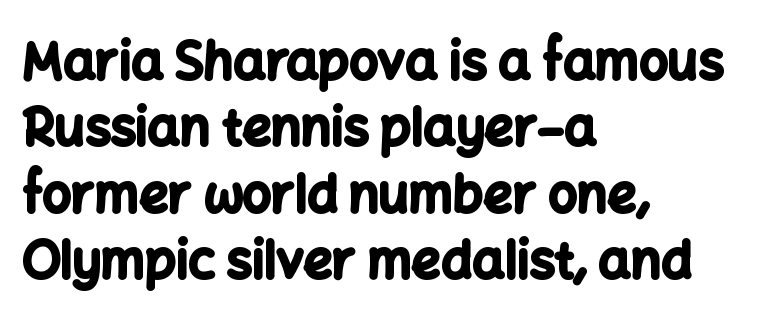
Q: Is the text bold? A: Yes.
Q: Is the text italic (slanted)? A: No, it is upright.
Q: Is the typeface a serif or a sans-serif typeface? A: Sans-serif.
Q: Is the text underlined? A: No.
Q: How is the paragraph aligned? A: Left-aligned.
Q: Is the spacing between letters normal or unusually wide? A: Normal.
Q: Is the spacing between lines tight, normal or loose? A: Normal.
Q: Width (condensed, normal, or wide)? A: Normal.
Q: Stroke contrast? A: Low.
Q: x-height? A: Medium.
Q: Monospaced? A: No.
